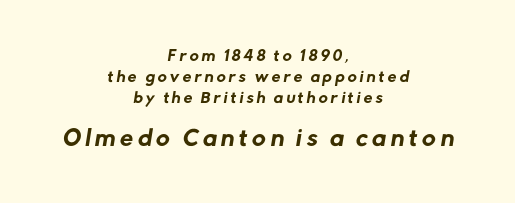
Q: Is the text underlined? A: No.
Q: How is the paragraph aligned? A: Centered.
Q: Is the spacing between letters normal or unusually wide? A: Unusually wide.
Q: Is the spacing between lines tight, normal or loose? A: Normal.
Q: Which block of text is set in a larger size, the first (top) or the second (bottom)? A: The second (bottom) one.
